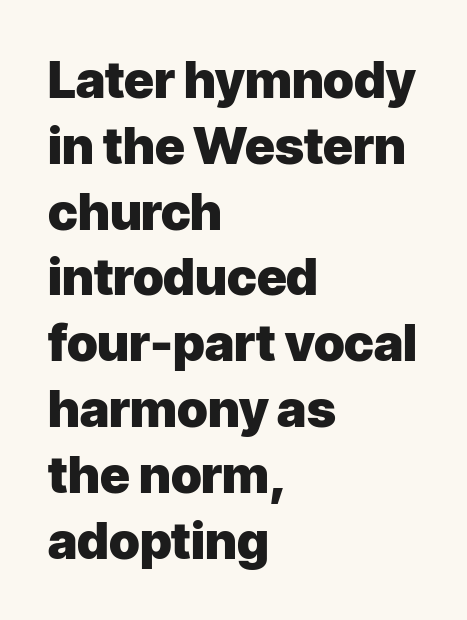
Q: Is the text bold? A: Yes.
Q: Is the text italic (slanted)? A: No, it is upright.
Q: Is the typeface a serif or a sans-serif typeface? A: Sans-serif.
Q: Is the text underlined? A: No.
Q: How is the paragraph aligned? A: Left-aligned.
Q: Is the spacing between letters normal or unusually wide? A: Normal.
Q: Is the spacing between lines tight, normal or loose? A: Normal.
Q: Width (condensed, normal, or wide)? A: Normal.
Q: Stroke contrast? A: Low.
Q: x-height? A: Medium.
Q: Monospaced? A: No.
